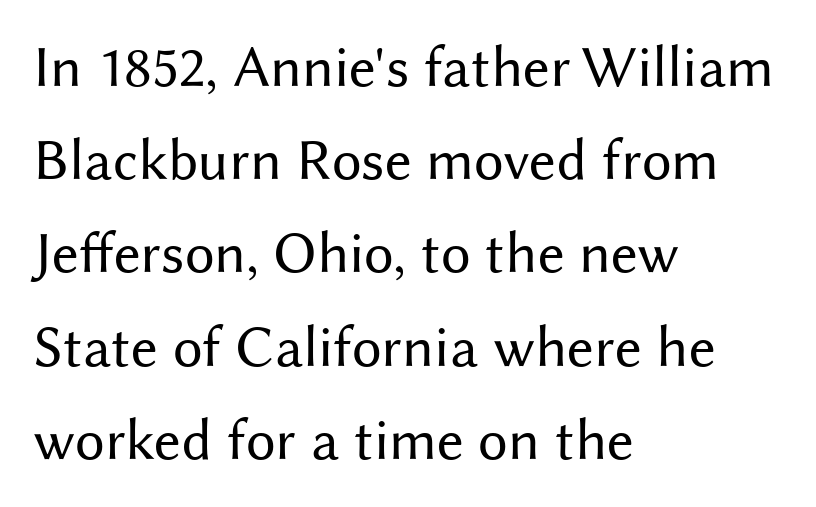
The image shows 59 px regular-weight sans-serif type, upright; set left-aligned, normal line spacing (1.58x), normal letter spacing, not underlined; medium stroke contrast and a medium x-height.
